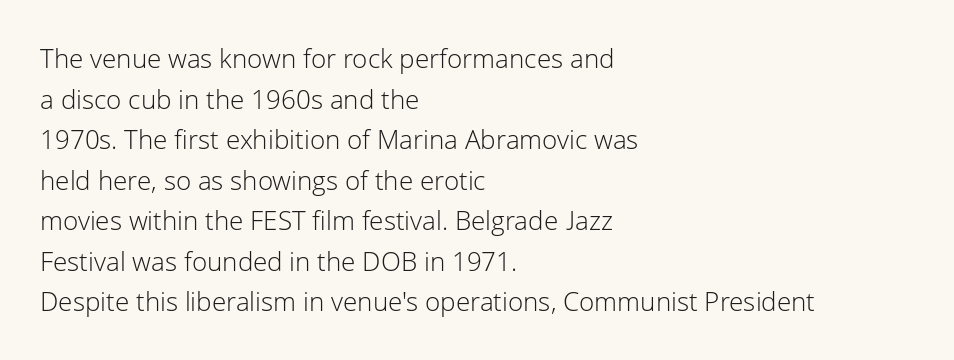
{"italic": "no", "bold": "no", "underline": "no", "align": "left", "line_spacing": "normal", "line_spacing_ratio": 1.56, "letter_spacing": "normal", "letter_spacing_em": 0.0, "glyph_px": 26}
